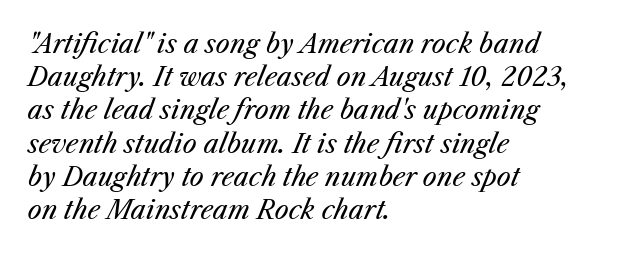
Q: Is the text bold? A: No.
Q: Is the text italic (slanted)? A: Yes, it leans right by about 25 degrees.
Q: Is the text underlined? A: No.
Q: How is the paragraph aligned? A: Left-aligned.
Q: Is the spacing between letters normal or unusually wide? A: Normal.
Q: Is the spacing between lines tight, normal or loose? A: Normal.
